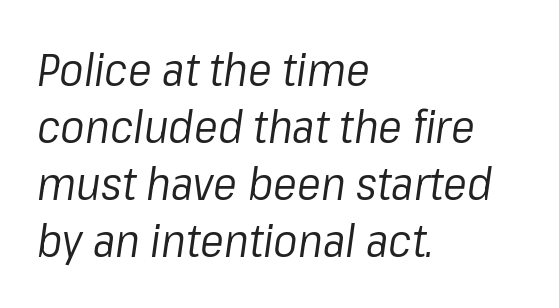
The image shows 45 px regular-weight type, italic (leaning right); set left-aligned, normal line spacing (1.27x), normal letter spacing, not underlined; low stroke contrast and a medium x-height.
